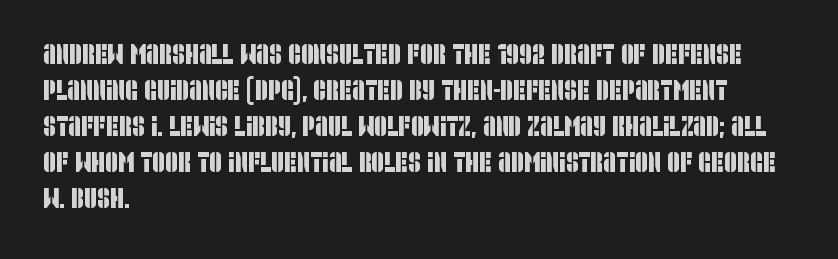
The glyphs are unaccompanied by any horizontal stroke below them. Typographically, this falls in the sans-serif category. The rendering anchors every line to the left-hand side. Is the letter spacing exaggerated? No — it looks like the ordinary default.
